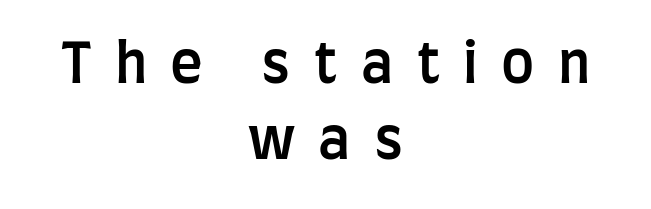
Set as a demibold, roughly 600 on the weight scale. The paragraph has two soft edges and a firm central axis. Nope, not italic — everything's standing straight. Look at the bottom of the vertical strokes: they stop flat, with no serifs. Normally led — the rows are evenly, conventionally spaced. Is this a fixed-width face? No — the glyphs have proportional, varying widths.
